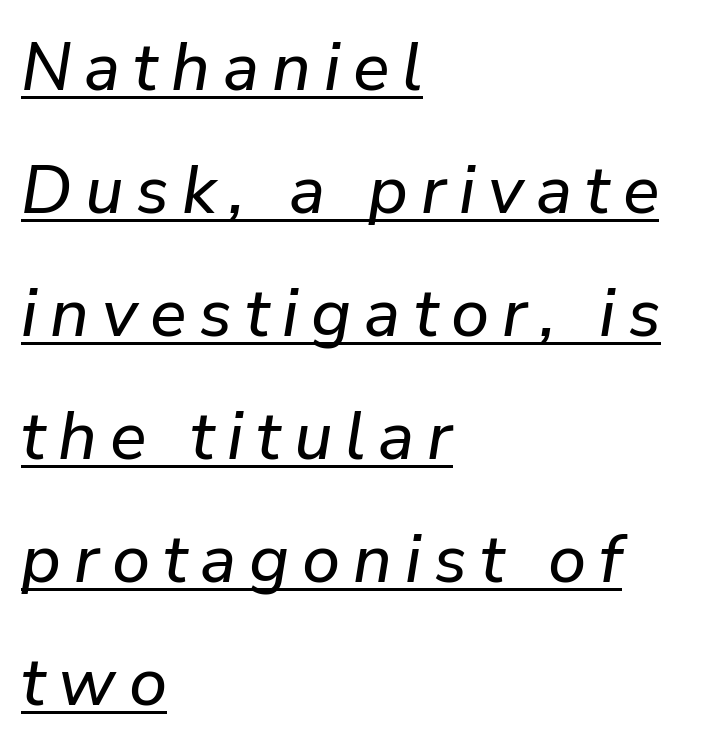
The face used here is proportionally spaced, like ordinary book or web type. What decoration does the sample have? An underline. Looking at the ascenders, they clearly lean. The rendering anchors every line to the left-hand side.
